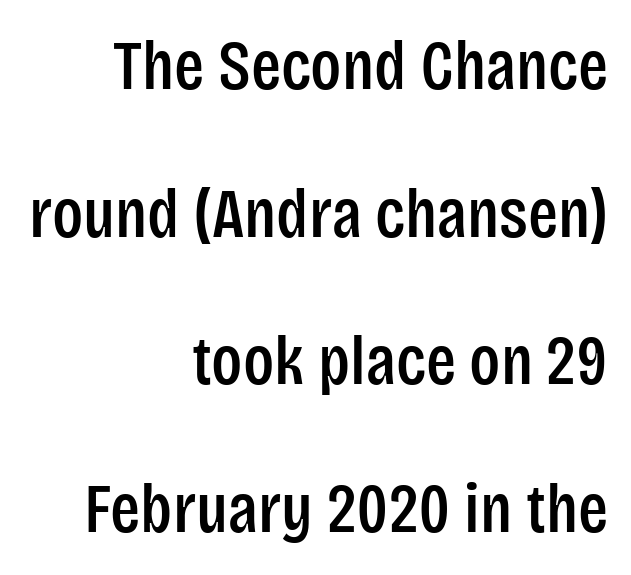
Every stem runs plumb, perpendicular to the baseline. The designer dialed line spacing up above the default. Characters follow at the spacing the type designer built in. These lines are composed in type without serifs.
